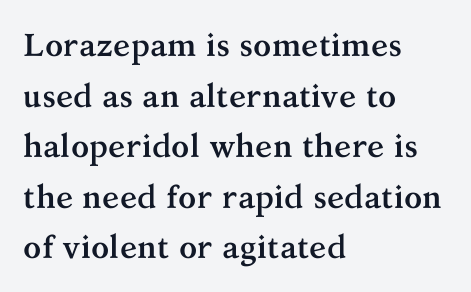
{"serif": "yes", "italic": "no", "bold": "yes", "weight": "semibold", "width": "normal", "stroke_contrast": "medium", "x_height": "medium", "monospaced": "no", "underline": "no", "align": "left", "line_spacing": "normal", "line_spacing_ratio": 1.58, "letter_spacing": "normal", "letter_spacing_em": 0.0, "glyph_px": 32}
